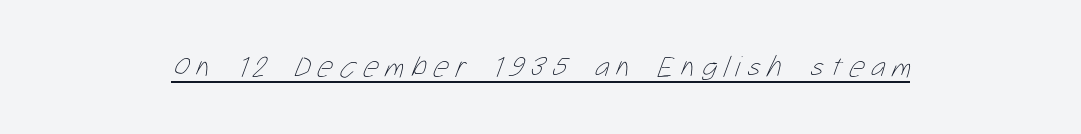
{"bold": "no", "weight": "thin", "width": "condensed", "stroke_contrast": "low", "x_height": "medium", "monospaced": "no", "underline": "yes", "letter_spacing": "wide", "letter_spacing_em": 0.24, "glyph_px": 30}
